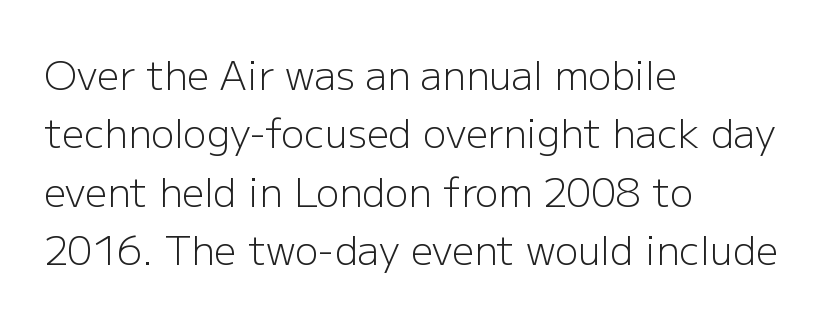
The image shows 39 px light sans-serif type, upright; set left-aligned, normal line spacing (1.5x), normal letter spacing, not underlined; low stroke contrast and a medium x-height.
